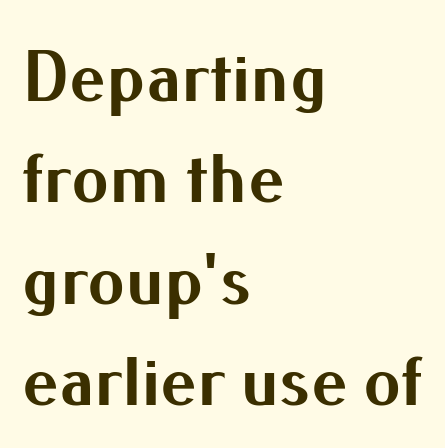
The image shows 74 px bold sans-serif type, upright; set left-aligned, normal line spacing (1.37x), normal letter spacing, not underlined; medium stroke contrast and a small x-height.
